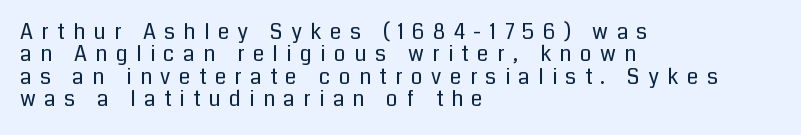
The image shows 21 px text type, upright; set left-aligned, tight line spacing (1.07x), unusually wide letter spacing (+0.4 em), not underlined.
